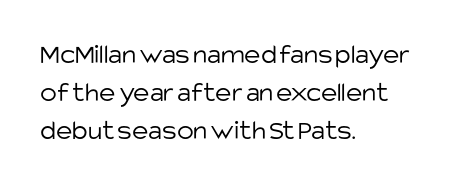
The image shows 28 px light sans-serif type, upright; set left-aligned, normal line spacing (1.35x), normal letter spacing, not underlined; low stroke contrast and a large x-height.
